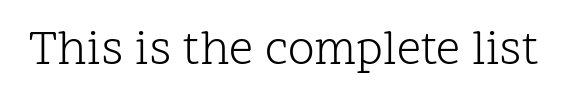
Q: Is the text bold? A: No.
Q: Is the text italic (slanted)? A: No, it is upright.
Q: Is the typeface a serif or a sans-serif typeface? A: Serif.
Q: Is the text underlined? A: No.
Q: Is the spacing between letters normal or unusually wide? A: Normal.
Q: Width (condensed, normal, or wide)? A: Normal.
Q: Stroke contrast? A: Low.
Q: x-height? A: Medium.
Q: Monospaced? A: No.
